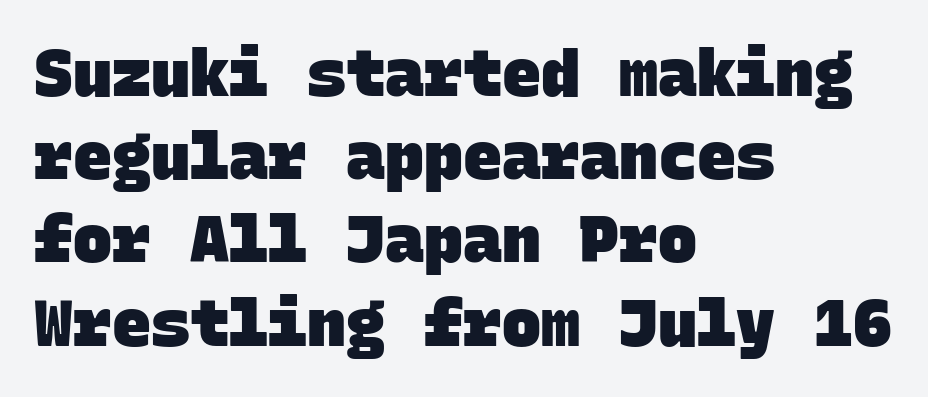
Stroke thickness is high; the sample reads as a true bold. If you measured baseline to baseline, you'd find a middling distance. Every character here occupies the same horizontal width, giving the sample a typewriter-like rhythm. Here the glyphs are tracked normally, forming tight word shapes. Descenders hang freely into open space. The glyphs in this specimen are sans serif.
